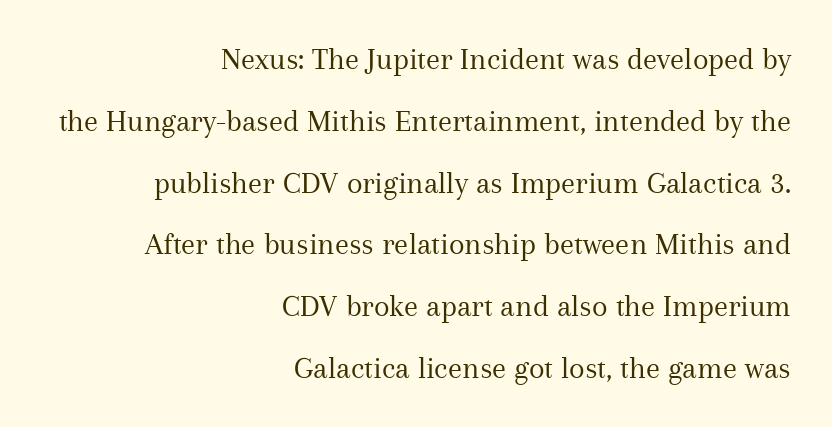
Vertical strokes here are truly vertical. The letters carry serifs — small finishing strokes at the ends of their stems. Each new line begins a long way beneath the previous one. No word sits above an underline.
